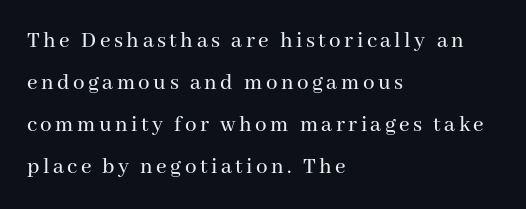
In terms of posture, this sample is upright. Where is the straight margin? On the left. The area under the type is left untouched.
